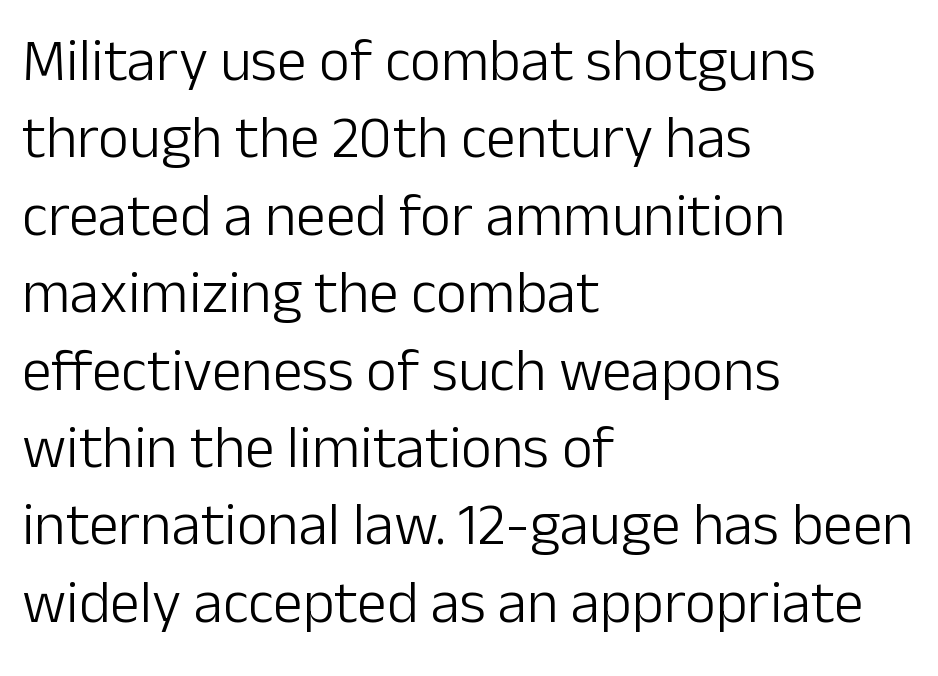
The face used here is a sans, in the tradition of grotesques and geometrics. Looks like regular typesetting: each glyph gets only the width it needs. The specimen reads as upright at a glance. Type without underlining. What stands out about the letter spacing? Nothing — it is the standard amount. Vertical spacing — default.
